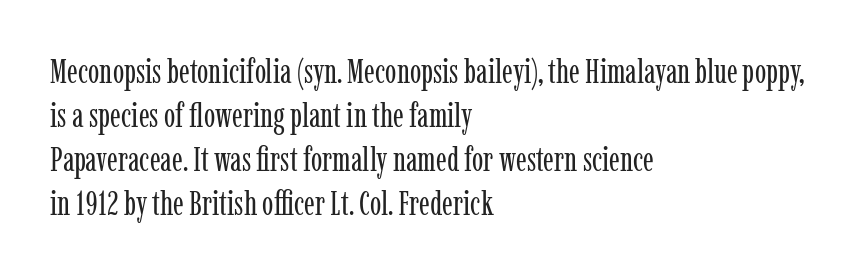
The rendering shows small feet on the letterforms — a serif design. Left-aligned paragraph, ragged on the right. The font is comparable to plain body text, perhaps lighter. Observe the ordinary spacing: letters are neighbours, not strangers. Here the designer chose a conventional face with non-uniform glyph widths. Posture: straight, roman, zero tilt.
